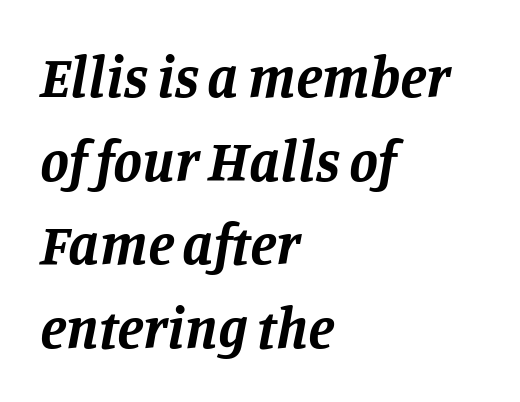
{"serif": "yes", "italic": "yes", "lean": "right", "slant_degrees": 11, "bold": "yes", "weight": "bold", "width": "normal", "stroke_contrast": "low", "x_height": "large", "monospaced": "no", "underline": "no", "align": "left", "line_spacing": "normal", "line_spacing_ratio": 1.44, "letter_spacing": "normal", "letter_spacing_em": 0.0, "glyph_px": 58}
